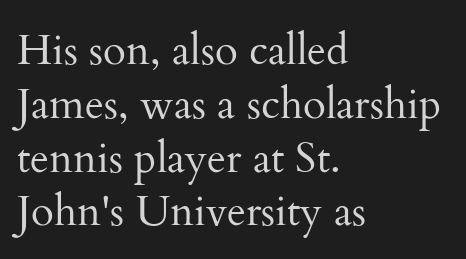
A bare baseline throughout the passage. A student would call this left alignment; a typographer would say flush left, rag right. Observe the serifs anchoring each vertical stroke in this sample. This is not heavy type; no bold has been used. Do the characters align in a grid? No, the font is proportional.
